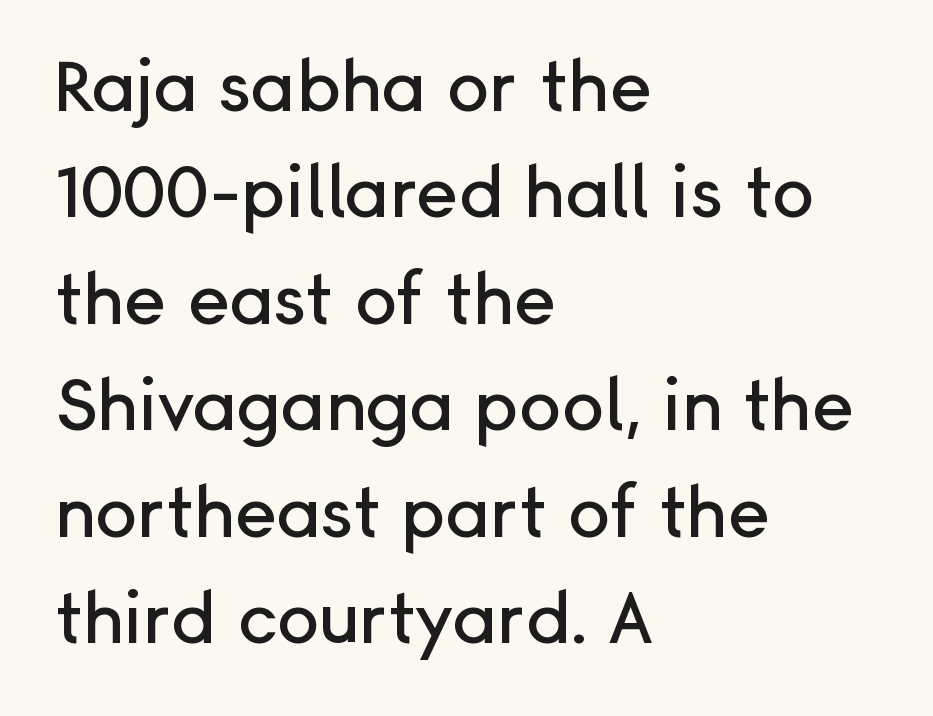
{"serif": "no", "italic": "no", "width": "normal", "stroke_contrast": "low", "x_height": "medium", "monospaced": "no", "underline": "no", "align": "left", "line_spacing": "normal", "line_spacing_ratio": 1.5, "letter_spacing": "normal", "letter_spacing_em": 0.0, "glyph_px": 71}
